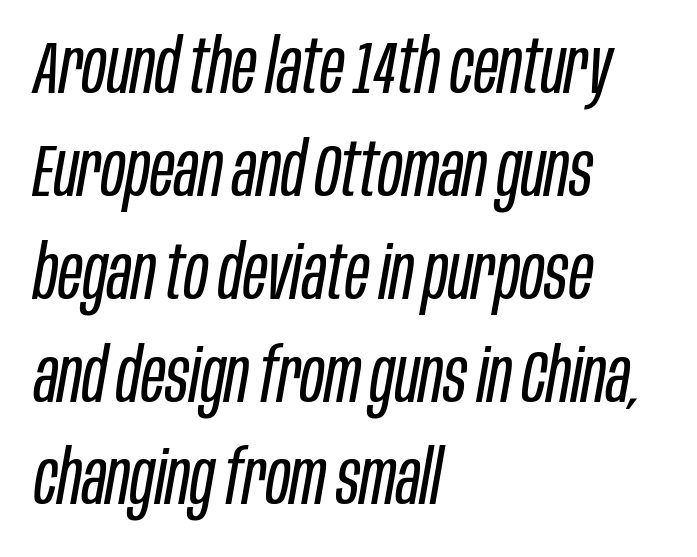
{"italic": "yes", "lean": "right", "slant_degrees": 10, "bold": "no", "weight": "regular", "width": "condensed", "stroke_contrast": "low", "x_height": "large", "monospaced": "no", "underline": "no", "align": "left", "line_spacing": "normal", "line_spacing_ratio": 1.39, "letter_spacing": "normal", "letter_spacing_em": 0.0, "glyph_px": 74}
